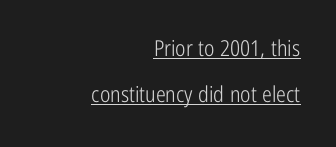
{"italic": "no", "bold": "no", "underline": "yes", "align": "right", "line_spacing": "loose", "line_spacing_ratio": 2.08, "letter_spacing": "normal", "letter_spacing_em": 0.0, "glyph_px": 22}
